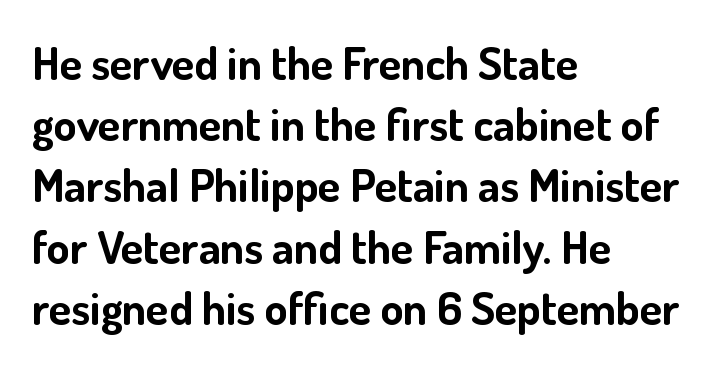
Q: Is the text bold? A: Yes.
Q: Is the text italic (slanted)? A: No, it is upright.
Q: Is the typeface a serif or a sans-serif typeface? A: Sans-serif.
Q: Is the text underlined? A: No.
Q: How is the paragraph aligned? A: Left-aligned.
Q: Is the spacing between letters normal or unusually wide? A: Normal.
Q: Is the spacing between lines tight, normal or loose? A: Normal.
Q: Width (condensed, normal, or wide)? A: Normal.
Q: Stroke contrast? A: Low.
Q: x-height? A: Small.
Q: Monospaced? A: No.
